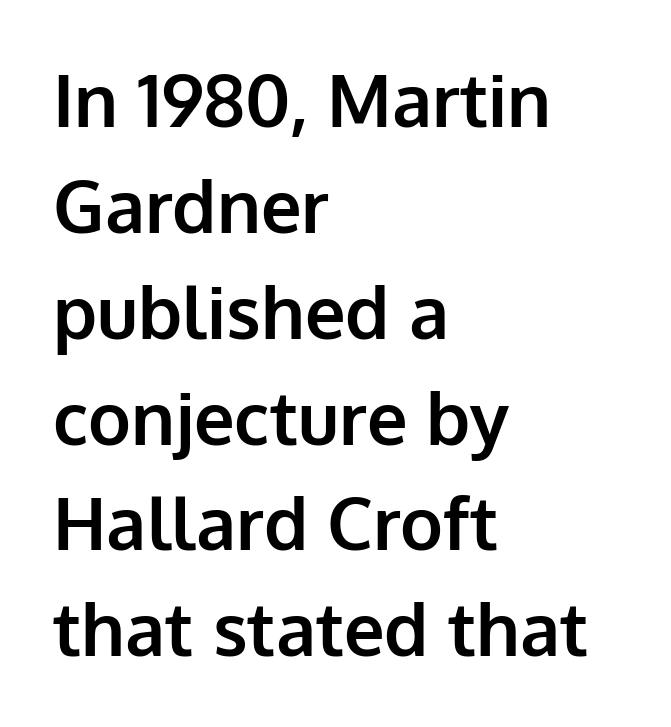
{"serif": "no", "italic": "no", "bold": "yes", "weight": "bold", "width": "normal", "stroke_contrast": "low", "x_height": "medium", "monospaced": "no", "underline": "no", "align": "left", "line_spacing": "normal", "line_spacing_ratio": 1.47, "letter_spacing": "normal", "letter_spacing_em": 0.0, "glyph_px": 72}
